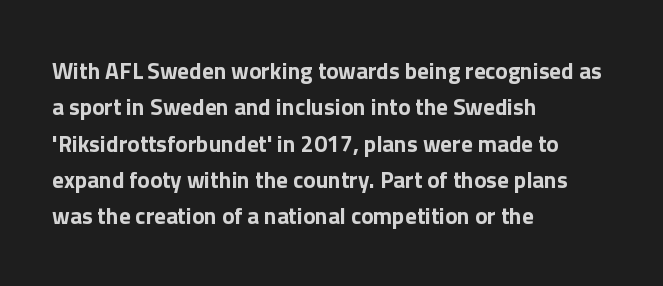
{"italic": "no", "bold": "yes", "underline": "no", "align": "left", "line_spacing": "normal", "line_spacing_ratio": 1.58, "letter_spacing": "normal", "letter_spacing_em": 0.0, "glyph_px": 23}
